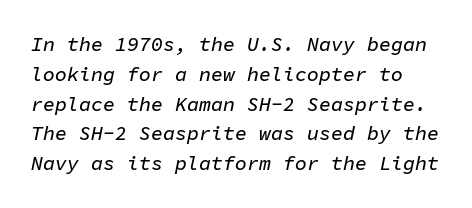
Quick note: interline space is typical. A clean baseline with only descenders dipping below it. The rendering applies a slant to the glyphs. This sample uses plain, unmodified letter spacing.
